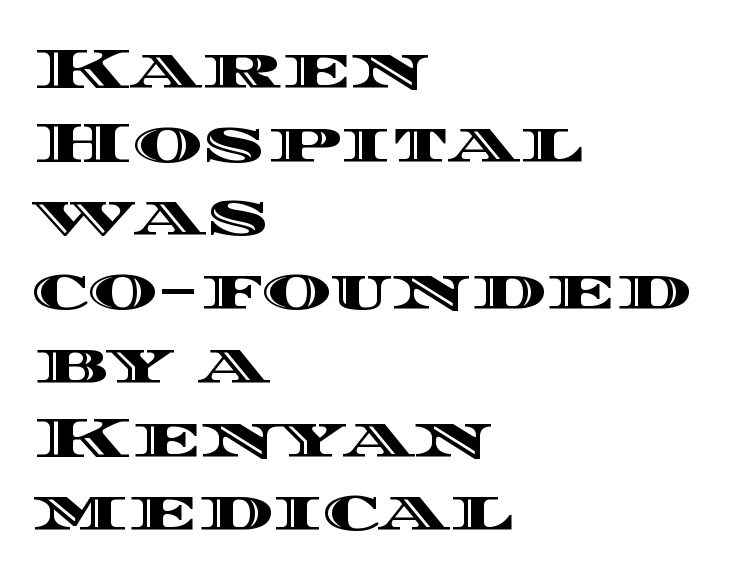
A typesetter would call this proportional, since set widths differ per character. Beneath every word, the page is bare. The rows are spaced the way most documents space them. The typesetter chose a ragged-right arrangement here. The letterforms sit shoulder to shoulder at normal distance.
